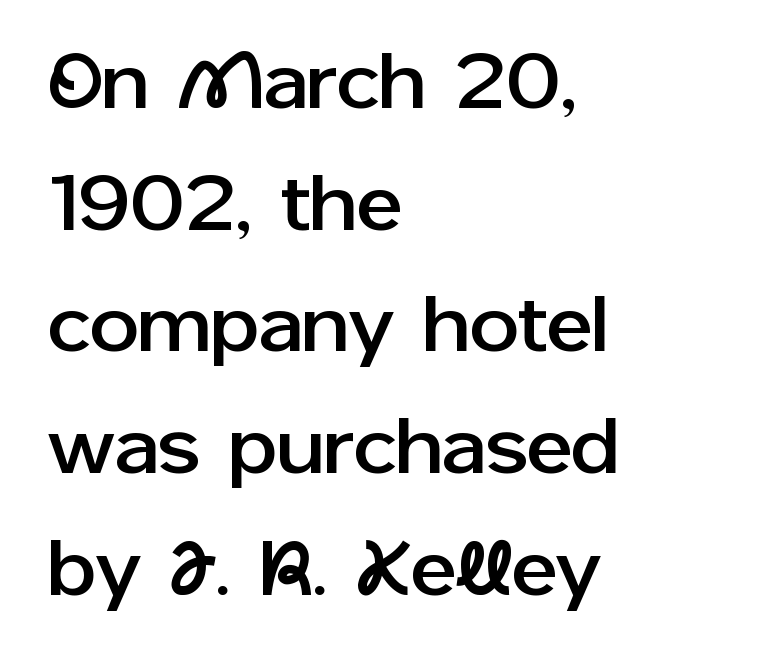
Q: Is the text italic (slanted)? A: No, it is upright.
Q: Is the typeface a serif or a sans-serif typeface? A: Sans-serif.
Q: Is the text underlined? A: No.
Q: How is the paragraph aligned? A: Left-aligned.
Q: Is the spacing between letters normal or unusually wide? A: Normal.
Q: Is the spacing between lines tight, normal or loose? A: Normal.
Q: Width (condensed, normal, or wide)? A: Normal.
Q: Stroke contrast? A: Low.
Q: x-height? A: Medium.
Q: Monospaced? A: No.
